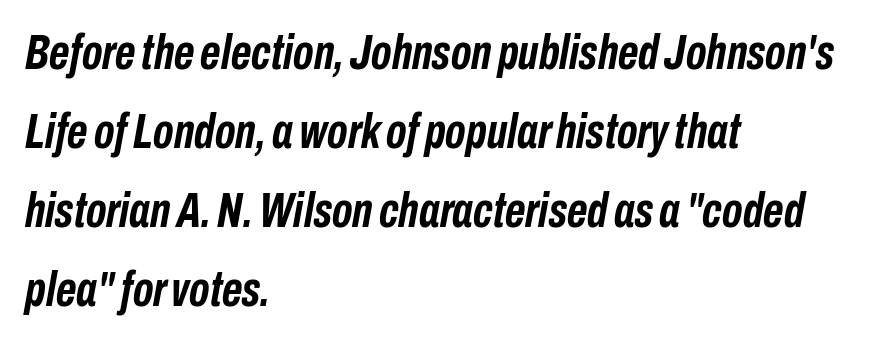
This sample uses plain, unmodified letter spacing. Summary of weight: heavy, a full bold. The whole block is typeset with a tilt. Does the leading feel generous? No, just average. Beneath every word, the page is bare.
